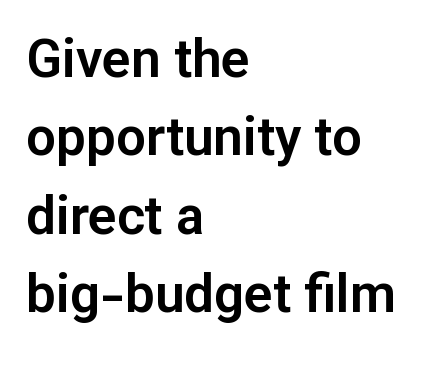
{"serif": "no", "italic": "no", "width": "normal", "stroke_contrast": "low", "x_height": "medium", "monospaced": "no", "underline": "no", "align": "left", "line_spacing": "normal", "line_spacing_ratio": 1.48, "letter_spacing": "normal", "letter_spacing_em": 0.0, "glyph_px": 53}
